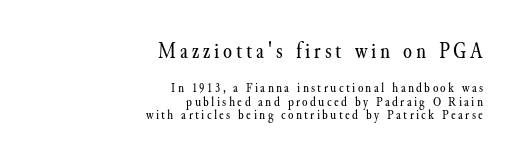
The image shows 23 px text type, upright; set right-aligned, tight line spacing (0.95x), not underlined; the first (top) block is 1.64x larger.
